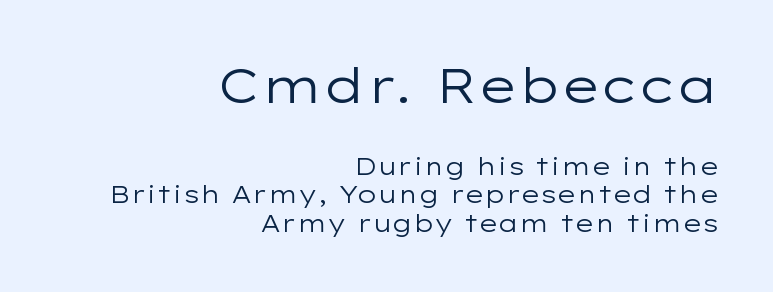
Glyph-to-glyph distance matches everyday printed text. Italic: no, the glyphs are upright roman. Proportional: the letters do not fall into vertical columns. This sample uses a sans-serif face. The lines are quadded right.
